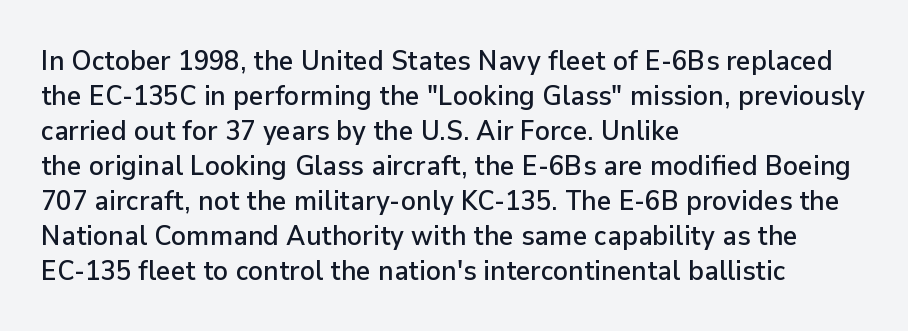
Q: Is the text italic (slanted)? A: No, it is upright.
Q: Is the typeface a serif or a sans-serif typeface? A: Sans-serif.
Q: Is the text underlined? A: No.
Q: How is the paragraph aligned? A: Left-aligned.
Q: Is the spacing between letters normal or unusually wide? A: Normal.
Q: Is the spacing between lines tight, normal or loose? A: Normal.
Q: Width (condensed, normal, or wide)? A: Normal.
Q: Stroke contrast? A: Low.
Q: x-height? A: Medium.
Q: Monospaced? A: No.
